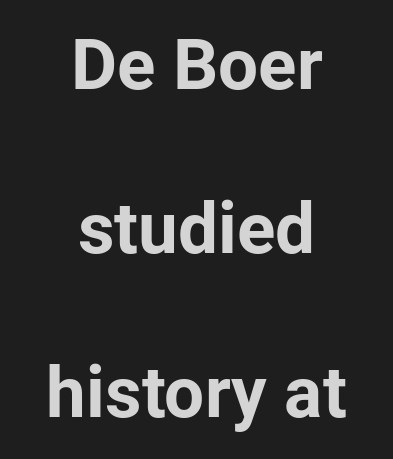
Compared with typical body copy, the letter spacing here is the same. The axis of the letterforms is exactly vertical. The characters display no serif detailing; their extremities are plain. Honestly, there is no underline to notice here at all. Looks like regular typesetting: each glyph gets only the width it needs.
